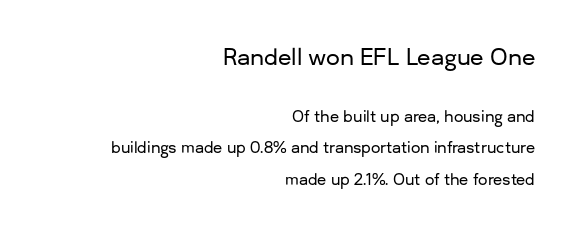
{"italic": "no", "underline": "no", "align": "right", "line_spacing": "loose", "line_spacing_ratio": 2.1, "letter_spacing": "normal", "letter_spacing_em": 0.0, "larger_block": "first", "size_ratio": 1.47, "glyph_px": 22}
